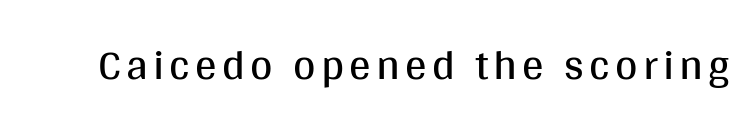
{"serif": "no", "italic": "no", "bold": "no", "weight": "regular", "width": "normal", "stroke_contrast": "medium", "x_height": "large", "monospaced": "no", "underline": "no", "glyph_px": 43}
